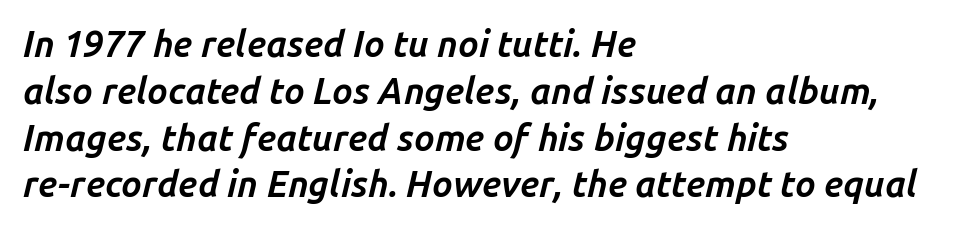
Every row of glyphs begins at an identical x-position on the left. The letters are bold, with thick, heavy strokes. The face used here is proportionally spaced, like ordinary book or web type. Is there much room between lines? A standard amount, neither cramped nor airy.
